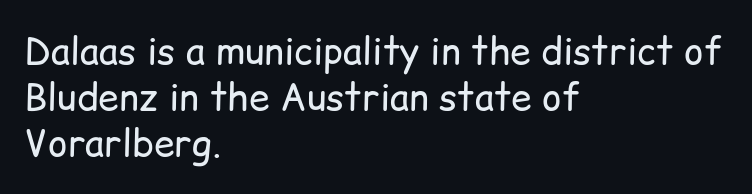
Q: Is the text bold? A: No.
Q: Is the text italic (slanted)? A: No, it is upright.
Q: Is the typeface a serif or a sans-serif typeface? A: Sans-serif.
Q: Is the text underlined? A: No.
Q: How is the paragraph aligned? A: Left-aligned.
Q: Is the spacing between letters normal or unusually wide? A: Normal.
Q: Is the spacing between lines tight, normal or loose? A: Normal.
Q: Width (condensed, normal, or wide)? A: Normal.
Q: Stroke contrast? A: Low.
Q: x-height? A: Medium.
Q: Monospaced? A: No.
